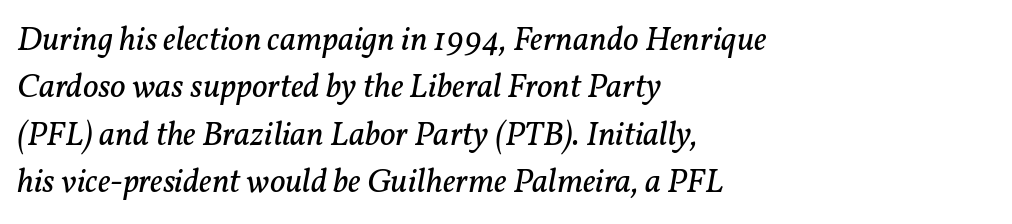
Q: Is the text bold? A: No.
Q: Is the text italic (slanted)? A: Yes, it leans right by about 11 degrees.
Q: Is the typeface a serif or a sans-serif typeface? A: Serif.
Q: Is the text underlined? A: No.
Q: How is the paragraph aligned? A: Left-aligned.
Q: Is the spacing between letters normal or unusually wide? A: Normal.
Q: Is the spacing between lines tight, normal or loose? A: Normal.
Q: Width (condensed, normal, or wide)? A: Normal.
Q: Stroke contrast? A: Low.
Q: x-height? A: Medium.
Q: Monospaced? A: No.
